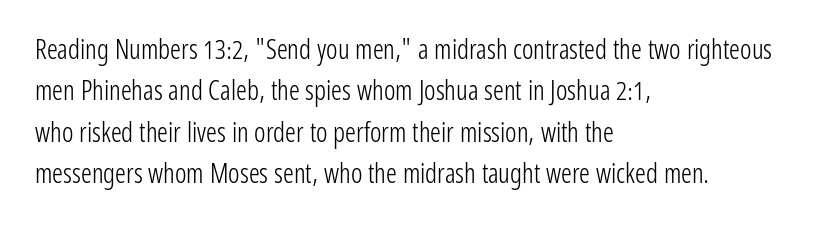
In terms of leading, this rendering sits right in the middle. The lettering stays uniformly vertical, giving the passage a roman look. Decoration check: the copy has no underline. The passage shown is not bold in any degree. How are the letters spaced? Ordinarily, with no added tracking.
